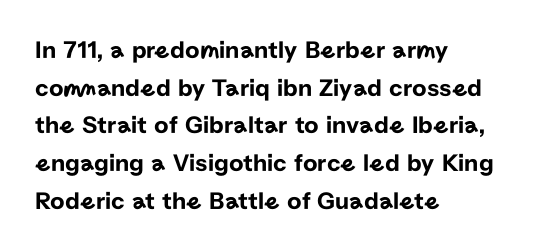
Descender tails drop into unmarked territory. If you drew a ruler down the left edge, every line would touch it. Nope, not italic — everything's standing straight. Successive baselines arrive at the customary interval. Tracking value appears to be zero — textbook default spacing.
